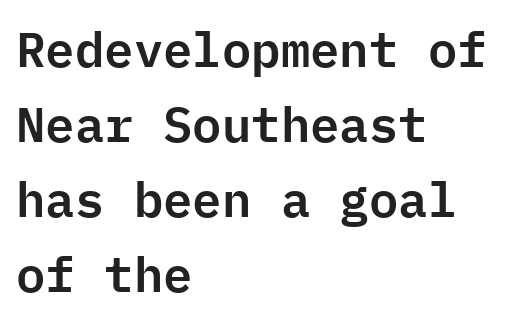
Q: Is the text italic (slanted)? A: No, it is upright.
Q: Is the typeface a serif or a sans-serif typeface? A: Sans-serif.
Q: Is the text underlined? A: No.
Q: How is the paragraph aligned? A: Left-aligned.
Q: Is the spacing between letters normal or unusually wide? A: Normal.
Q: Is the spacing between lines tight, normal or loose? A: Normal.
Q: Width (condensed, normal, or wide)? A: Normal.
Q: Stroke contrast? A: Low.
Q: x-height? A: Medium.
Q: Monospaced? A: Yes.
